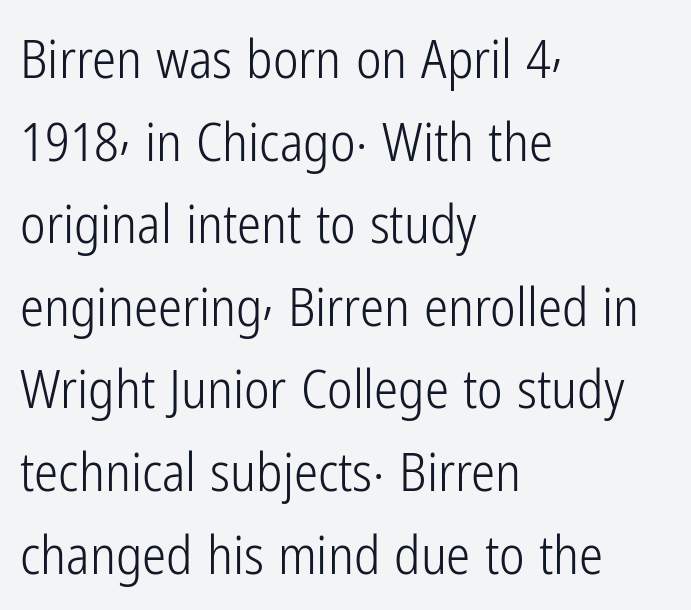
The image shows 54 px light, condensed sans-serif type, upright; set left-aligned, normal line spacing (1.53x), normal letter spacing, not underlined; low stroke contrast and a medium x-height.
